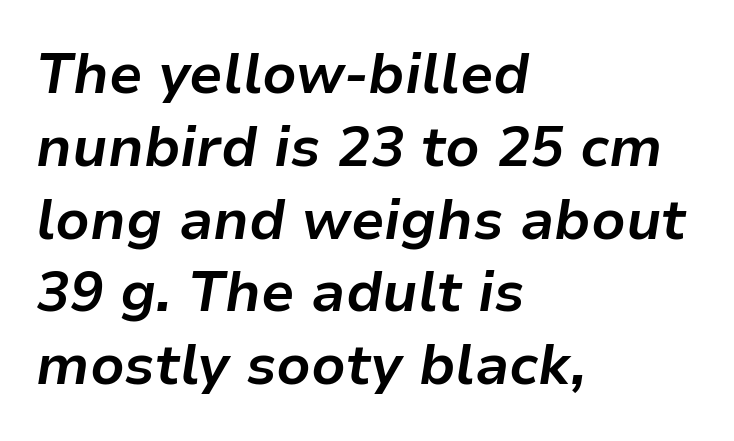
Q: Is the text bold? A: Yes.
Q: Is the text italic (slanted)? A: Yes, it leans right by about 9 degrees.
Q: Is the text underlined? A: No.
Q: How is the paragraph aligned? A: Left-aligned.
Q: Is the spacing between letters normal or unusually wide? A: Normal.
Q: Is the spacing between lines tight, normal or loose? A: Normal.
Q: Width (condensed, normal, or wide)? A: Normal.
Q: Stroke contrast? A: Low.
Q: x-height? A: Medium.
Q: Monospaced? A: No.
